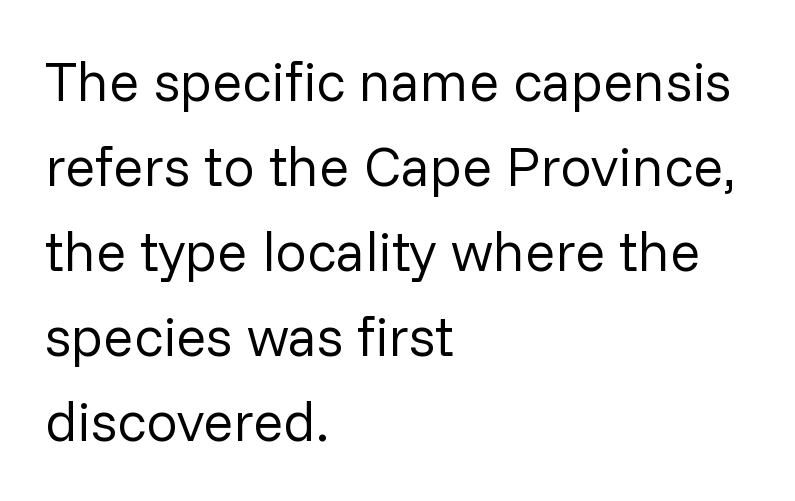
Q: Is the text bold? A: No.
Q: Is the text italic (slanted)? A: No, it is upright.
Q: Is the typeface a serif or a sans-serif typeface? A: Sans-serif.
Q: Is the text underlined? A: No.
Q: How is the paragraph aligned? A: Left-aligned.
Q: Is the spacing between letters normal or unusually wide? A: Normal.
Q: Is the spacing between lines tight, normal or loose? A: Normal.
Q: Width (condensed, normal, or wide)? A: Normal.
Q: Stroke contrast? A: Low.
Q: x-height? A: Medium.
Q: Monospaced? A: No.
